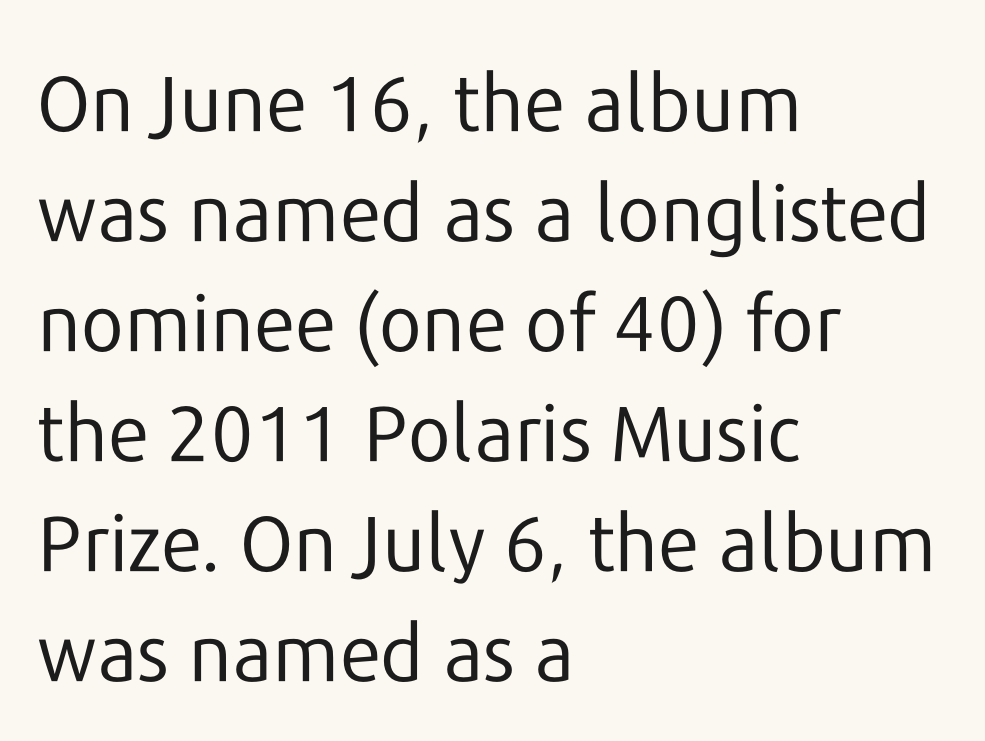
{"serif": "no", "italic": "no", "bold": "no", "weight": "regular", "width": "normal", "stroke_contrast": "low", "x_height": "medium", "monospaced": "no", "underline": "no", "align": "left", "line_spacing": "normal", "line_spacing_ratio": 1.41, "letter_spacing": "normal", "letter_spacing_em": 0.0, "glyph_px": 78}
